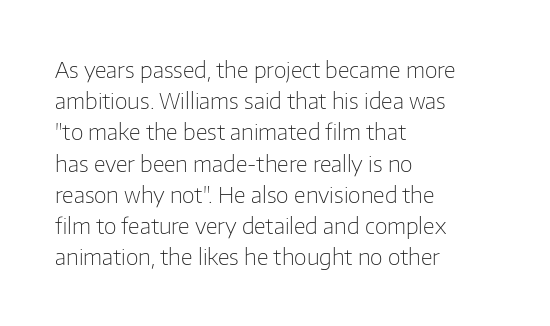
Q: Is the text bold? A: No.
Q: Is the text italic (slanted)? A: No, it is upright.
Q: Is the text underlined? A: No.
Q: How is the paragraph aligned? A: Left-aligned.
Q: Is the spacing between letters normal or unusually wide? A: Normal.
Q: Is the spacing between lines tight, normal or loose? A: Normal.
